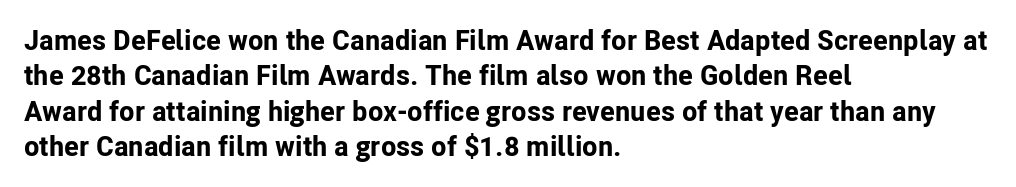
The specimen omits any rule beneath the text block's lines. Characters follow at the spacing the type designer built in. If you measured baseline to baseline, you'd find a middling distance. This rendering uses left alignment, leaving the right contour irregular. Look at the bottom of the vertical strokes: they stop flat, with no serifs.
